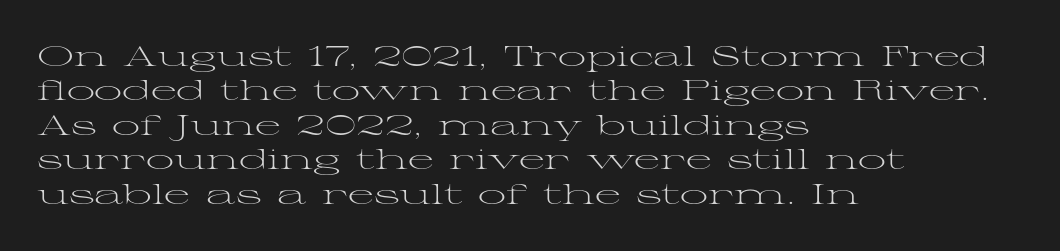
This sample is left-justified, so line endings fall wherever the words run out. The cut favours lightness, reaching ordinary text weight at its darkest. Designer's note — italics off, roman on. What kind of face is this? One with serifs.
